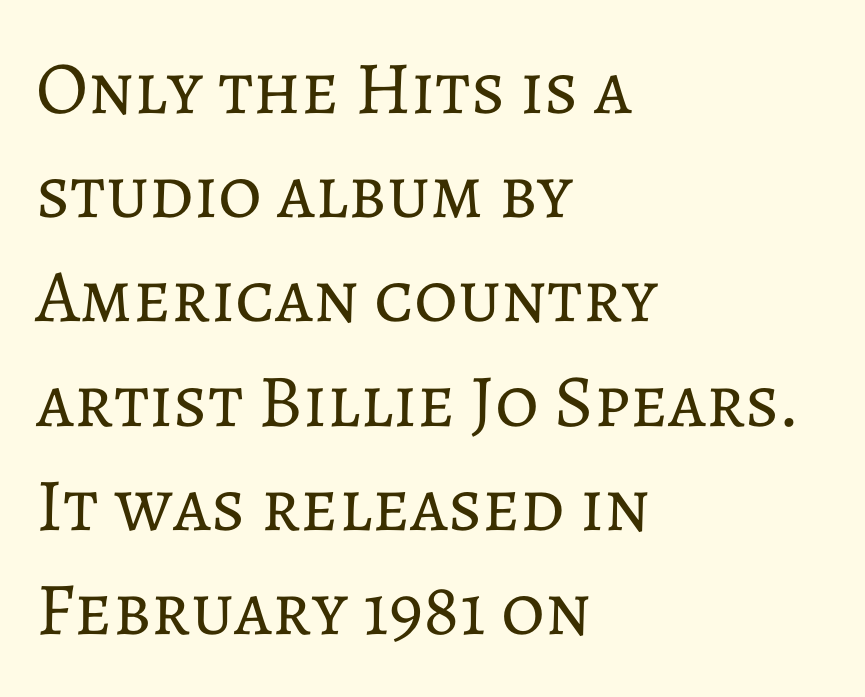
Q: Is the text bold? A: No.
Q: Is the text italic (slanted)? A: No, it is upright.
Q: Is the text underlined? A: No.
Q: How is the paragraph aligned? A: Left-aligned.
Q: Is the spacing between letters normal or unusually wide? A: Normal.
Q: Is the spacing between lines tight, normal or loose? A: Normal.
Q: Width (condensed, normal, or wide)? A: Normal.
Q: Stroke contrast? A: Low.
Q: x-height? A: Medium.
Q: Monospaced? A: No.
